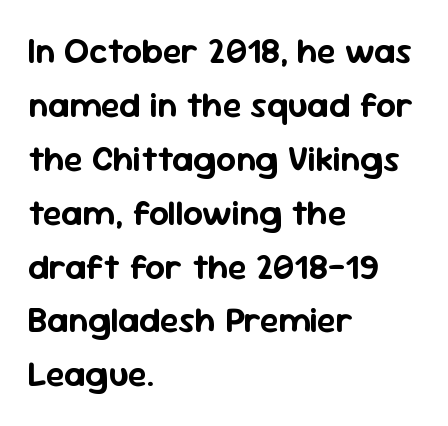
Q: Is the text italic (slanted)? A: No, it is upright.
Q: Is the typeface a serif or a sans-serif typeface? A: Sans-serif.
Q: Is the text underlined? A: No.
Q: How is the paragraph aligned? A: Left-aligned.
Q: Is the spacing between letters normal or unusually wide? A: Normal.
Q: Is the spacing between lines tight, normal or loose? A: Normal.
Q: Width (condensed, normal, or wide)? A: Normal.
Q: Stroke contrast? A: Low.
Q: x-height? A: Medium.
Q: Monospaced? A: No.
